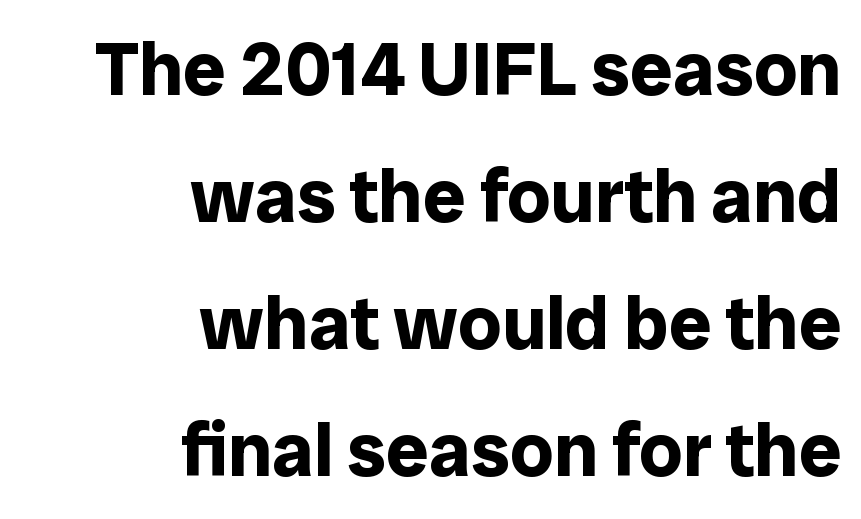
Q: Is the text bold? A: Yes.
Q: Is the text italic (slanted)? A: No, it is upright.
Q: Is the typeface a serif or a sans-serif typeface? A: Sans-serif.
Q: Is the text underlined? A: No.
Q: How is the paragraph aligned? A: Right-aligned.
Q: Is the spacing between letters normal or unusually wide? A: Normal.
Q: Is the spacing between lines tight, normal or loose? A: Normal.
Q: Width (condensed, normal, or wide)? A: Normal.
Q: Stroke contrast? A: Low.
Q: x-height? A: Medium.
Q: Monospaced? A: No.
